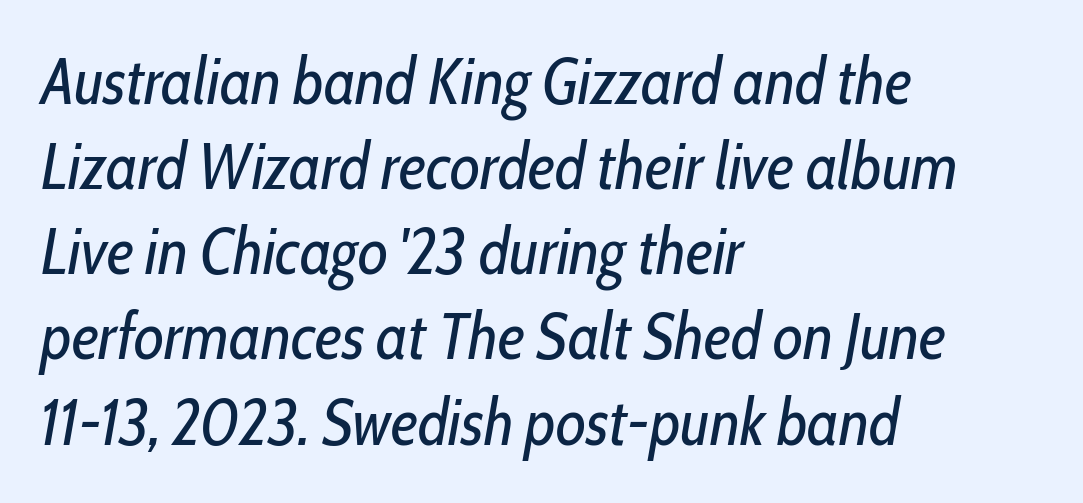
The image shows 65 px regular-weight, condensed type, italic (leaning right); set left-aligned, normal line spacing (1.31x), normal letter spacing, not underlined; low stroke contrast and a medium x-height.
